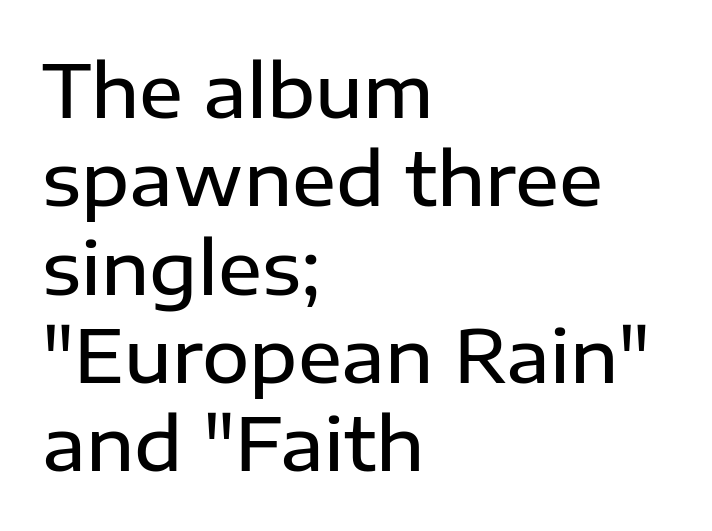
The image shows 73 px semibold sans-serif type, upright; set left-aligned, line spacing 1.21x, normal letter spacing, not underlined; low stroke contrast and a medium x-height.
